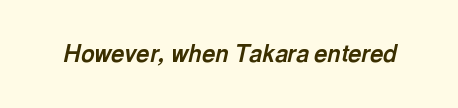
Q: Is the text bold? A: Yes.
Q: Is the text italic (slanted)? A: Yes, it leans right by about 13 degrees.
Q: Is the text underlined? A: No.
Q: Is the spacing between letters normal or unusually wide? A: Normal.
